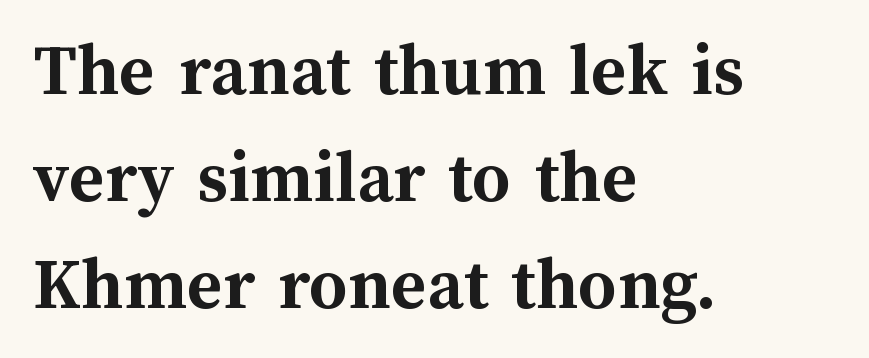
The image shows 76 px semibold type, upright; set left-aligned, normal line spacing (1.41x), normal letter spacing, not underlined; medium stroke contrast and a medium x-height.
